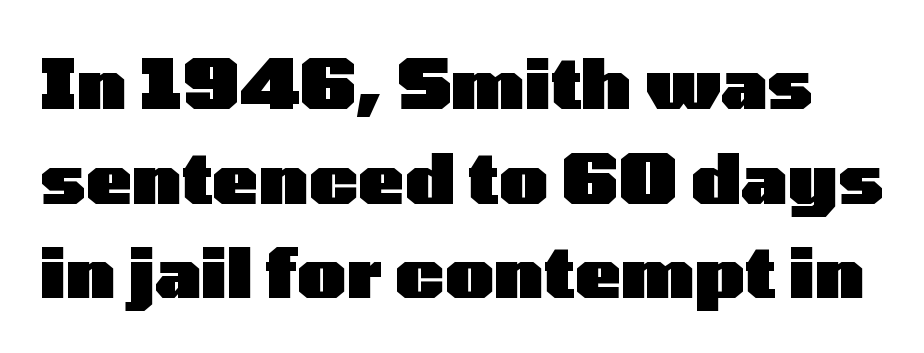
Spacing between characters is what you'd get straight out of the box. Its strokes are broad and dark, the hallmark of bold type. Underlining? Definitely not there. These lines are rendered in a variable-pitch font. Is there any slant? The stems are plumb. One glance says typical: line gaps are just what's usual.
